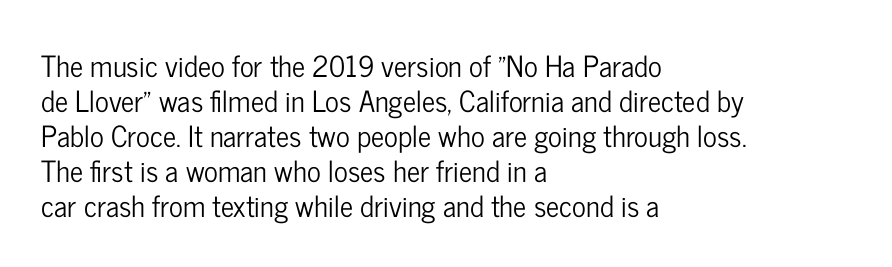
Letterform terminals end flat and unadorned throughout the passage. Here the designer chose a conventional face with non-uniform glyph widths. The axis of the letterforms is exactly vertical. How are the letters spaced? Ordinarily, with no added tracking. The ragged edge is on the right, which tells us the setting is flush left.
